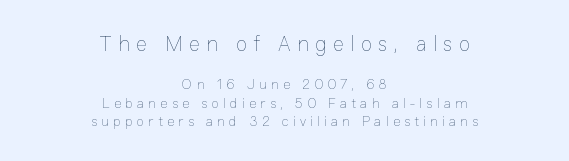
Q: Is the text bold? A: No.
Q: Is the text italic (slanted)? A: No, it is upright.
Q: Is the text underlined? A: No.
Q: How is the paragraph aligned? A: Centered.
Q: Is the spacing between letters normal or unusually wide? A: Unusually wide.
Q: Is the spacing between lines tight, normal or loose? A: Normal.
Q: Which block of text is set in a larger size, the first (top) or the second (bottom)? A: The first (top) one.
